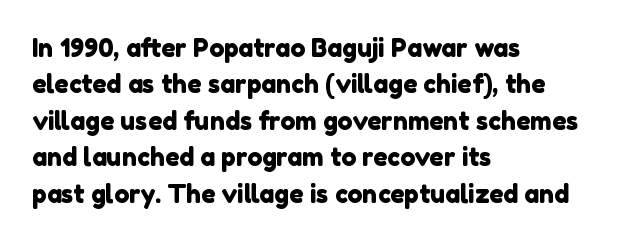
The image shows 25 px text type; set left-aligned, normal line spacing (1.46x), normal letter spacing, not underlined.
